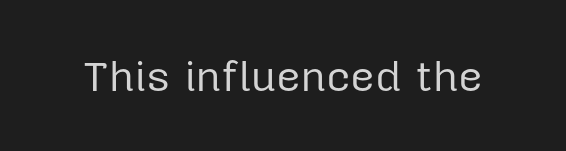
{"serif": "no", "italic": "no", "bold": "no", "weight": "regular", "width": "normal", "stroke_contrast": "low", "x_height": "medium", "monospaced": "no", "underline": "no", "letter_spacing": "normal", "letter_spacing_em": 0.0, "glyph_px": 43}
